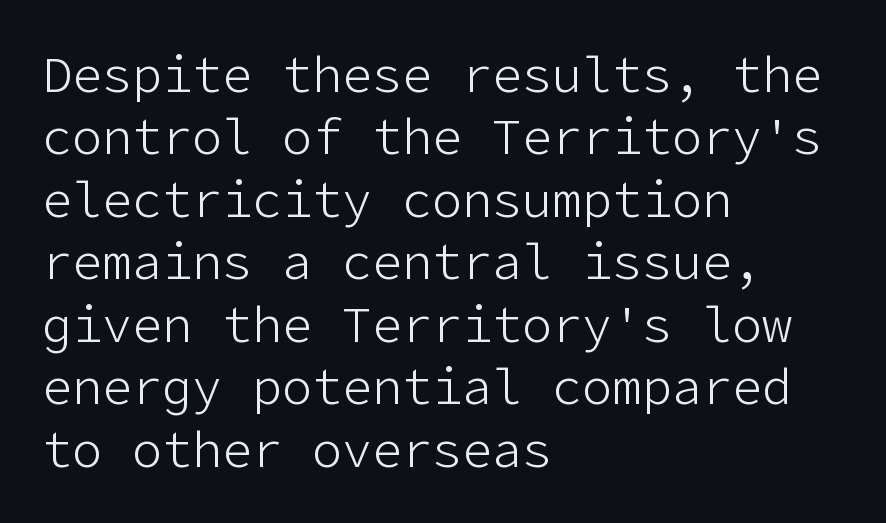
Q: Is the text bold? A: No.
Q: Is the text italic (slanted)? A: No, it is upright.
Q: Is the typeface a serif or a sans-serif typeface? A: Sans-serif.
Q: Is the text underlined? A: No.
Q: How is the paragraph aligned? A: Left-aligned.
Q: Is the spacing between letters normal or unusually wide? A: Normal.
Q: Is the spacing between lines tight, normal or loose? A: Normal.
Q: Width (condensed, normal, or wide)? A: Normal.
Q: Stroke contrast? A: Low.
Q: x-height? A: Medium.
